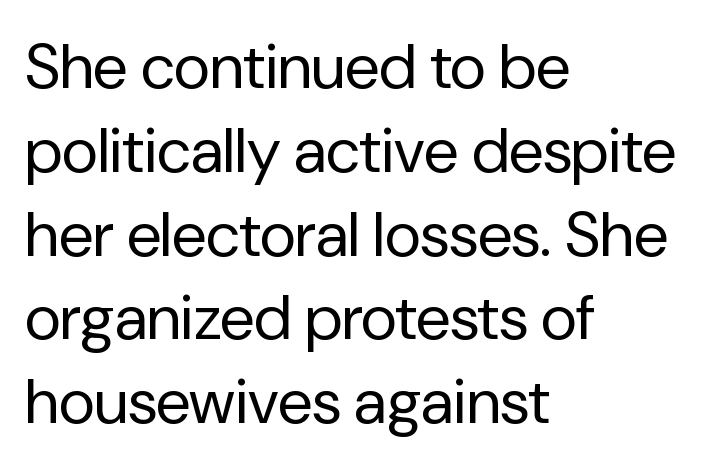
The image shows 63 px regular-weight sans-serif type, upright; set left-aligned, normal line spacing (1.33x), normal letter spacing, not underlined; low stroke contrast and a medium x-height.
